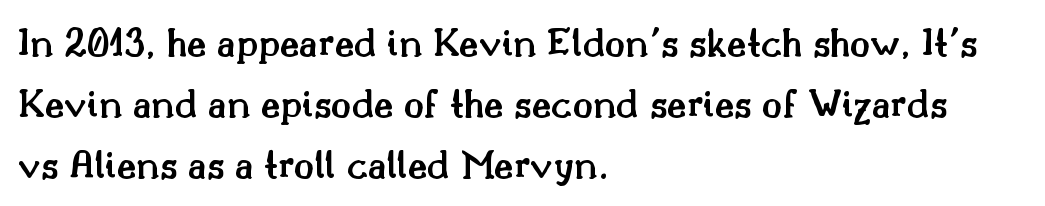
The image shows 42 px semibold serif type, upright; set left-aligned, normal line spacing (1.45x), normal letter spacing, not underlined; medium stroke contrast and a small x-height.
